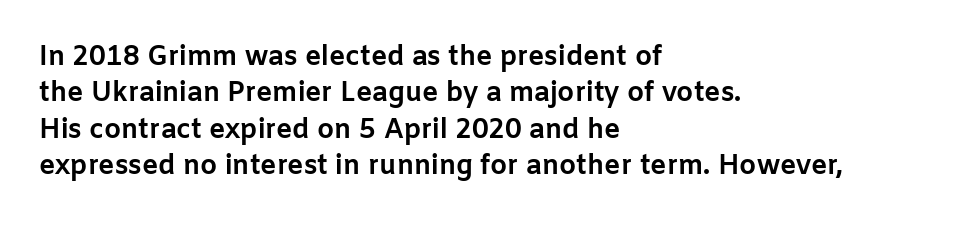
{"italic": "no", "bold": "yes", "underline": "no", "align": "left", "line_spacing": "normal", "line_spacing_ratio": 1.35, "letter_spacing": "normal", "letter_spacing_em": 0.0, "glyph_px": 27}
